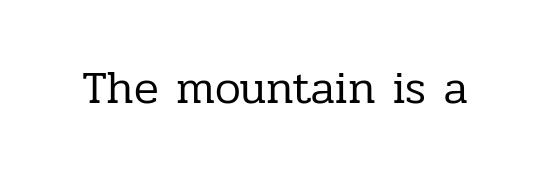
The lettering stays uniformly vertical, giving the passage a roman look. The passage shown is not underscored anywhere. To sum up the face: it has serifs. The cut favours lightness, reaching ordinary text weight at its darkest. You could not count columns in this text — the font is proportionally spaced. Standard letterfit; no display-style spreading of the glyphs.
